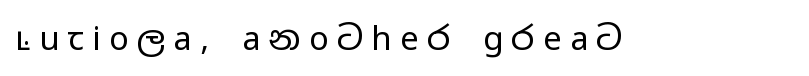
{"serif": "no", "italic": "no", "bold": "no", "weight": "regular", "width": "wide", "stroke_contrast": "low", "x_height": "medium", "monospaced": "no", "underline": "no", "letter_spacing": "wide", "letter_spacing_em": 0.25, "glyph_px": 33}
